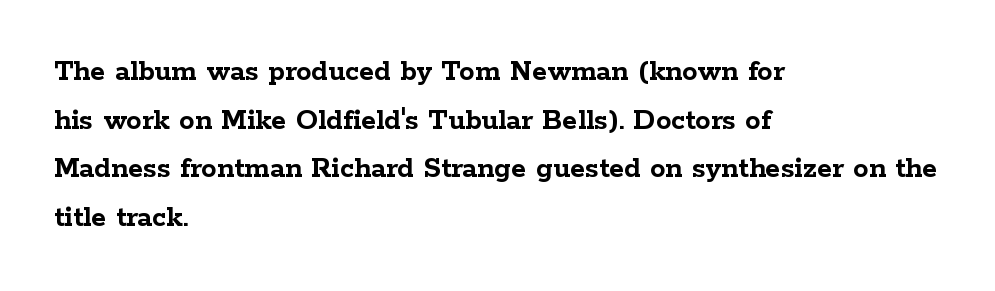
The image shows 31 px semibold, wide serif type, upright; set left-aligned, normal line spacing (1.57x), normal letter spacing, not underlined; low stroke contrast and a medium x-height.
